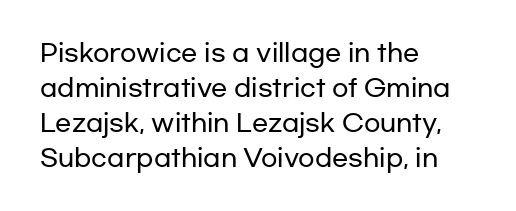
The image shows 24 px text type, upright; set left-aligned, normal line spacing (1.46x), normal letter spacing, not underlined.
